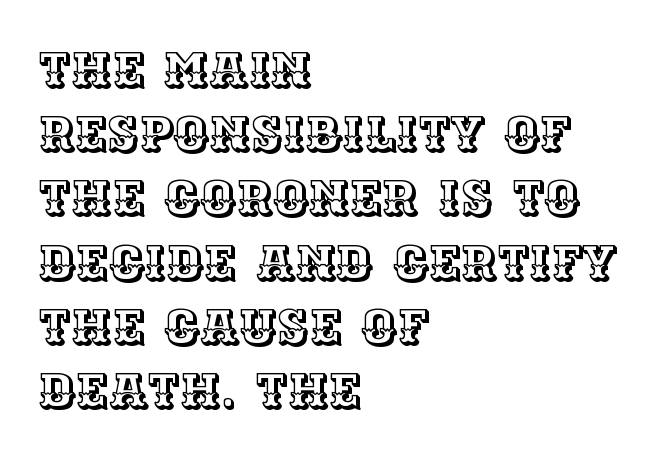
{"italic": "no", "width": "normal", "x_height": "large", "monospaced": "no", "underline": "no", "align": "left", "line_spacing": "normal", "line_spacing_ratio": 1.31, "letter_spacing": "normal", "letter_spacing_em": 0.0, "glyph_px": 49}
